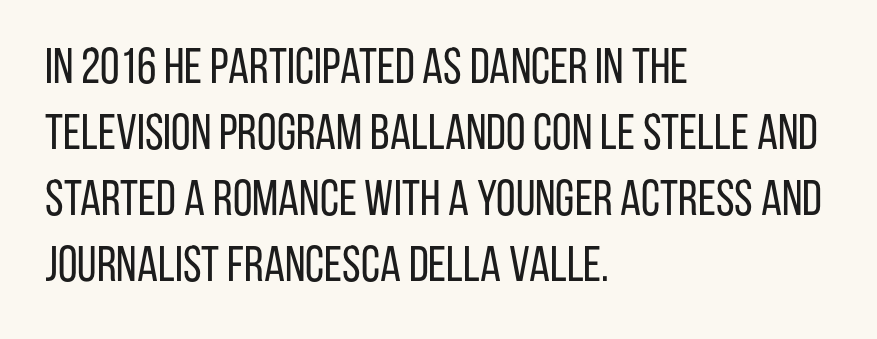
The foot of each line stays bare and open. To sum up the face: it is a sans, with no serifs. Stems here are at most as thick as an everyday book face. All the whitespace from short lines collects on the right. The type sits square on the baseline with zero lean.
